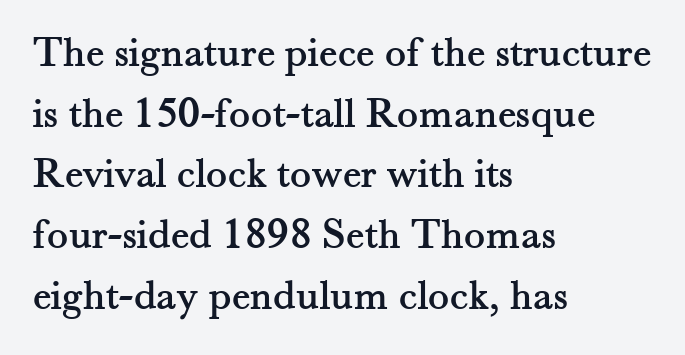
Q: Is the text italic (slanted)? A: No, it is upright.
Q: Is the typeface a serif or a sans-serif typeface? A: Serif.
Q: Is the text underlined? A: No.
Q: How is the paragraph aligned? A: Left-aligned.
Q: Is the spacing between letters normal or unusually wide? A: Normal.
Q: Is the spacing between lines tight, normal or loose? A: Normal.
Q: Width (condensed, normal, or wide)? A: Normal.
Q: Stroke contrast? A: Medium.
Q: x-height? A: Small.
Q: Monospaced? A: No.
